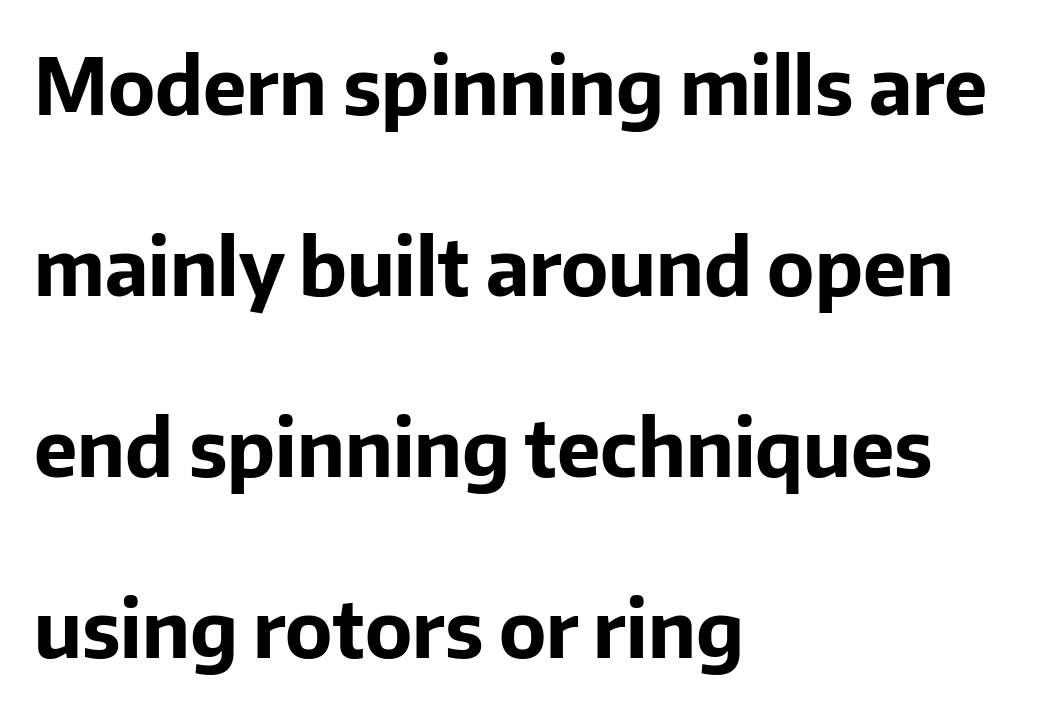
Q: Is the text bold? A: Yes.
Q: Is the text italic (slanted)? A: No, it is upright.
Q: Is the typeface a serif or a sans-serif typeface? A: Sans-serif.
Q: Is the text underlined? A: No.
Q: How is the paragraph aligned? A: Left-aligned.
Q: Is the spacing between letters normal or unusually wide? A: Normal.
Q: Is the spacing between lines tight, normal or loose? A: Loose.
Q: Width (condensed, normal, or wide)? A: Normal.
Q: Stroke contrast? A: Low.
Q: x-height? A: Medium.
Q: Monospaced? A: No.
